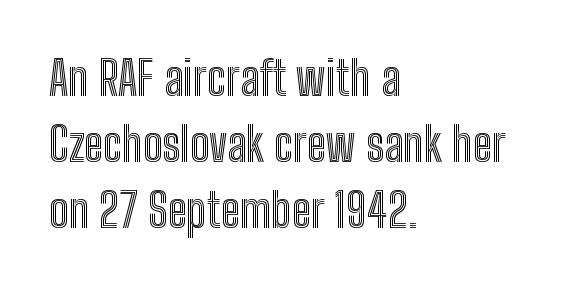
{"italic": "no", "width": "condensed", "x_height": "medium", "monospaced": "no", "underline": "no", "align": "left", "line_spacing": "normal", "line_spacing_ratio": 1.4, "letter_spacing": "normal", "letter_spacing_em": 0.0, "glyph_px": 47}
